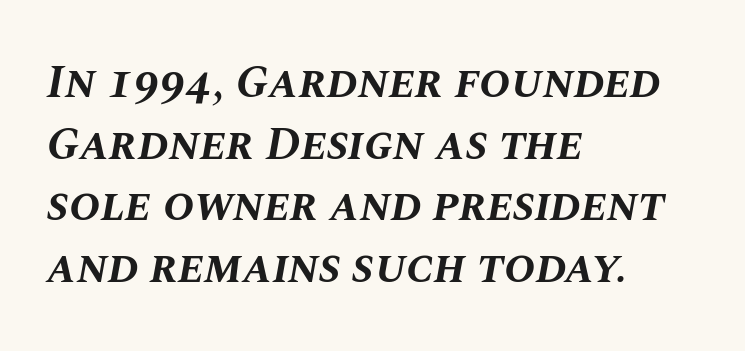
{"italic": "yes", "lean": "right", "slant_degrees": 10, "bold": "yes", "weight": "bold", "width": "normal", "stroke_contrast": "medium", "x_height": "large", "monospaced": "no", "underline": "no", "align": "left", "line_spacing": "normal", "line_spacing_ratio": 1.31, "letter_spacing": "normal", "letter_spacing_em": 0.0, "glyph_px": 47}
